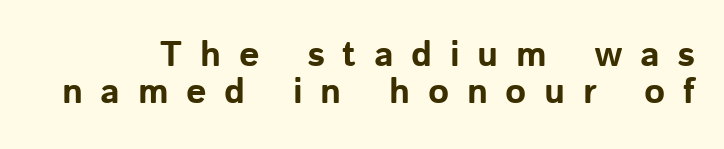
Q: Is the text bold? A: Yes.
Q: Is the text italic (slanted)? A: No, it is upright.
Q: Is the typeface a serif or a sans-serif typeface? A: Sans-serif.
Q: Is the text underlined? A: No.
Q: Is the spacing between letters normal or unusually wide? A: Unusually wide.
Q: Is the spacing between lines tight, normal or loose? A: Tight.
Q: Width (condensed, normal, or wide)? A: Normal.
Q: Stroke contrast? A: Low.
Q: x-height? A: Medium.
Q: Monospaced? A: No.
